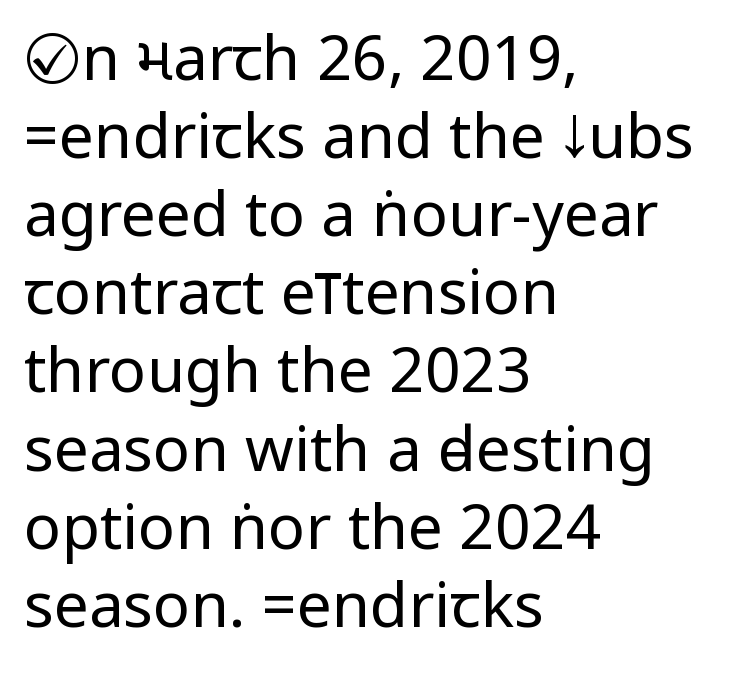
The image shows 62 px regular-weight, condensed sans-serif type, upright; set left-aligned, normal line spacing (1.26x), normal letter spacing, not underlined; low stroke contrast.
